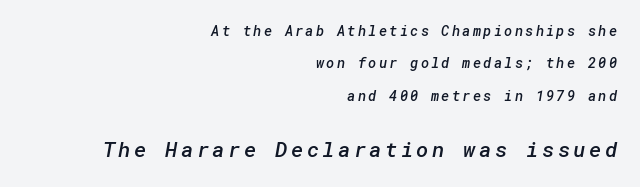
Q: Is the text bold? A: Semi-bold.
Q: Is the text underlined? A: No.
Q: How is the paragraph aligned? A: Right-aligned.
Q: Is the spacing between lines tight, normal or loose? A: Loose.
Q: Which block of text is set in a larger size, the first (top) or the second (bottom)? A: The second (bottom) one.
